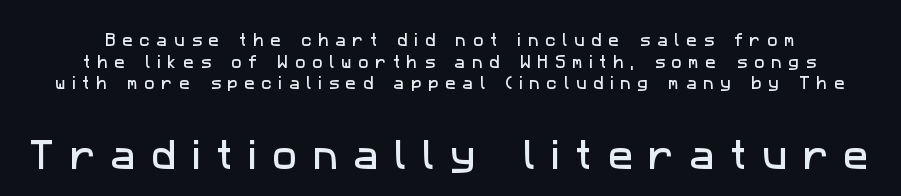
The horizontal fit of the characters is loose and conspicuously gappy. If you squint, the bottom block still reads clearly — it's the larger of the two. The face used here is proportionally spaced, like ordinary book or web type. Letterform terminals end flat and unadorned throughout the passage.
